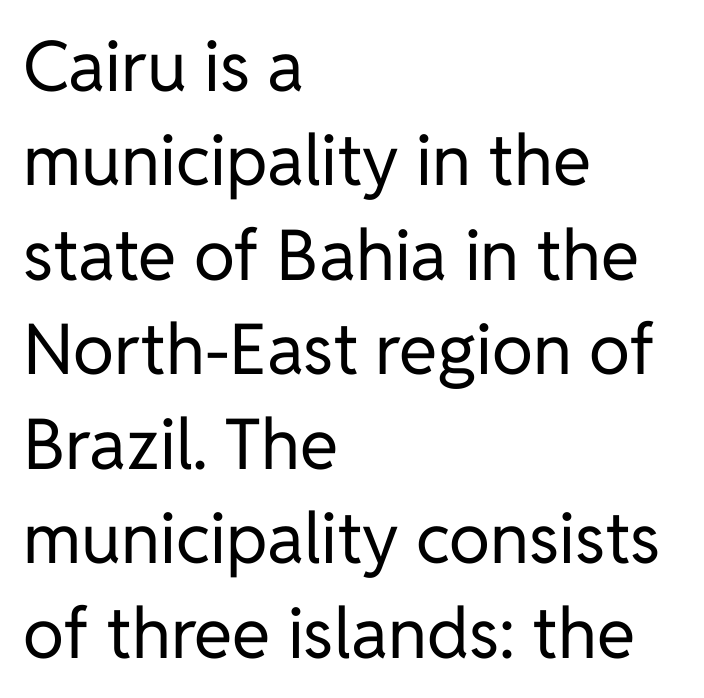
{"serif": "no", "italic": "no", "bold": "no", "weight": "regular", "width": "normal", "stroke_contrast": "low", "x_height": "medium", "monospaced": "no", "underline": "no", "align": "left", "line_spacing": "normal", "line_spacing_ratio": 1.35, "letter_spacing": "normal", "letter_spacing_em": 0.0, "glyph_px": 70}
